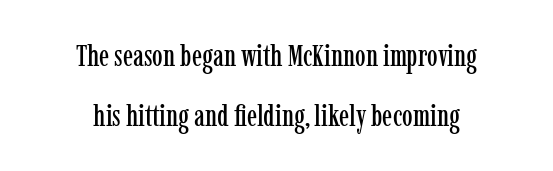
Q: Is the text italic (slanted)? A: No, it is upright.
Q: Is the typeface a serif or a sans-serif typeface? A: Serif.
Q: Is the text underlined? A: No.
Q: How is the paragraph aligned? A: Centered.
Q: Is the spacing between letters normal or unusually wide? A: Normal.
Q: Is the spacing between lines tight, normal or loose? A: Loose.
Q: Width (condensed, normal, or wide)? A: Condensed.
Q: Stroke contrast? A: Low.
Q: x-height? A: Medium.
Q: Monospaced? A: No.
